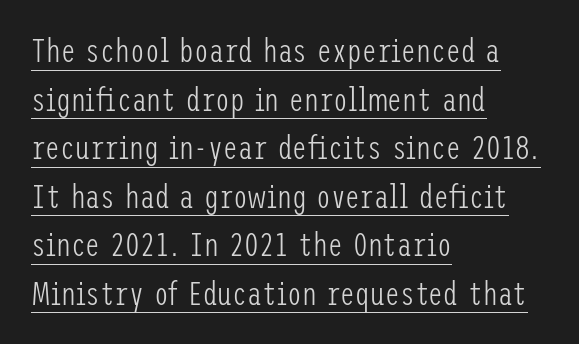
Q: Is the text bold? A: No.
Q: Is the text italic (slanted)? A: No, it is upright.
Q: Is the typeface a serif or a sans-serif typeface? A: Sans-serif.
Q: Is the text underlined? A: Yes.
Q: How is the paragraph aligned? A: Left-aligned.
Q: Is the spacing between letters normal or unusually wide? A: Normal.
Q: Is the spacing between lines tight, normal or loose? A: Normal.
Q: Width (condensed, normal, or wide)? A: Condensed.
Q: Stroke contrast? A: Low.
Q: x-height? A: Medium.
